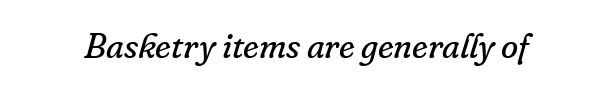
The image shows 35 px regular-weight serif type, italic (leaning right); set normal letter spacing, not underlined; low stroke contrast and a small x-height.
